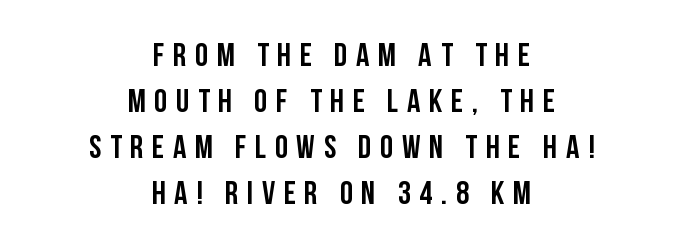
The letters advance in unequal steps, a hallmark of proportional type. The string is rendered with underlining switched off. No feet cap the strokes, marking this as sans-serif type. Alignment: centered. This sample keeps an unexceptional amount of space between lines. Glyph-to-glyph distance is far greater than everyday printed text.
